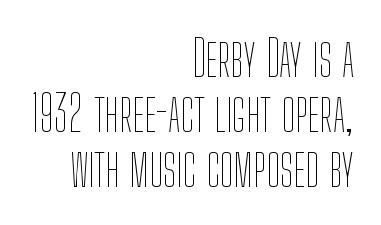
Q: Is the text bold? A: No.
Q: Is the text italic (slanted)? A: No, it is upright.
Q: Is the text underlined? A: No.
Q: How is the paragraph aligned? A: Right-aligned.
Q: Is the spacing between letters normal or unusually wide? A: Normal.
Q: Is the spacing between lines tight, normal or loose? A: Tight.
Q: Width (condensed, normal, or wide)? A: Condensed.
Q: Stroke contrast? A: Low.
Q: x-height? A: Medium.
Q: Monospaced? A: No.
